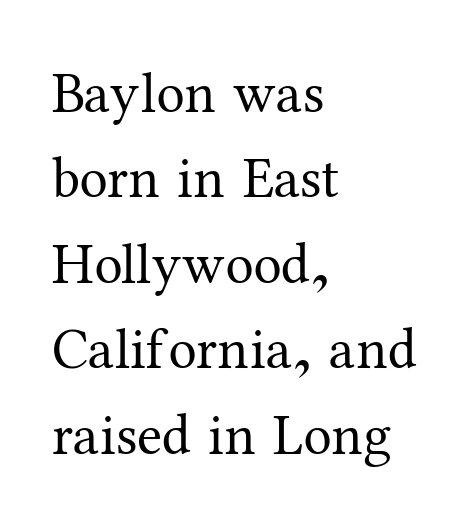
{"serif": "yes", "italic": "no", "bold": "no", "weight": "regular", "width": "normal", "stroke_contrast": "medium", "x_height": "medium", "monospaced": "no", "underline": "no", "align": "left", "line_spacing": "normal", "line_spacing_ratio": 1.5, "letter_spacing": "normal", "letter_spacing_em": 0.0, "glyph_px": 57}
